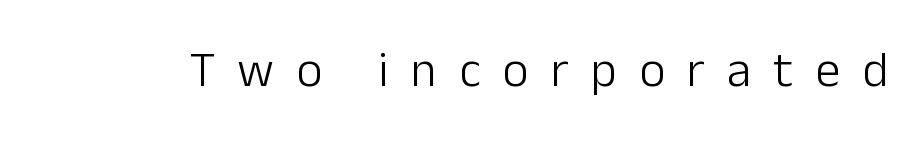
The image shows 50 px light sans-serif type, upright; set unusually wide letter spacing (+0.44 em), not underlined; low stroke contrast and a medium x-height.
